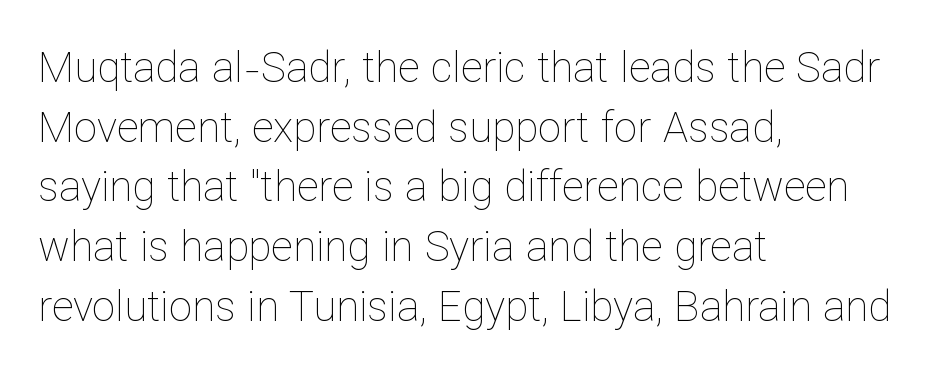
The image shows 42 px thin type, upright; set left-aligned, normal line spacing (1.42x), normal letter spacing, not underlined; low stroke contrast and a medium x-height.
